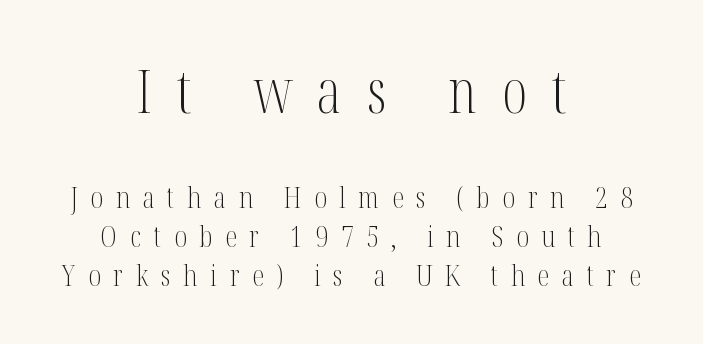
The image shows 60 px light, condensed serif type, upright; set centered, normal line spacing (1.31x), unusually wide letter spacing (+0.42 em), not underlined; the first (top) block is 2.0x larger; medium stroke contrast and a medium x-height.
